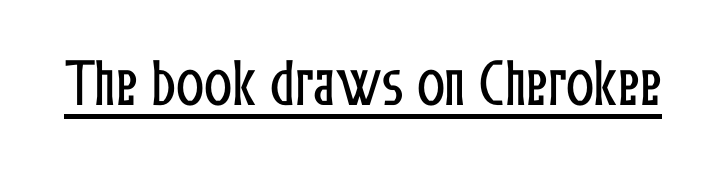
{"italic": "no", "width": "condensed", "stroke_contrast": "low", "x_height": "medium", "monospaced": "no", "underline": "yes", "letter_spacing": "normal", "letter_spacing_em": 0.0, "glyph_px": 52}
